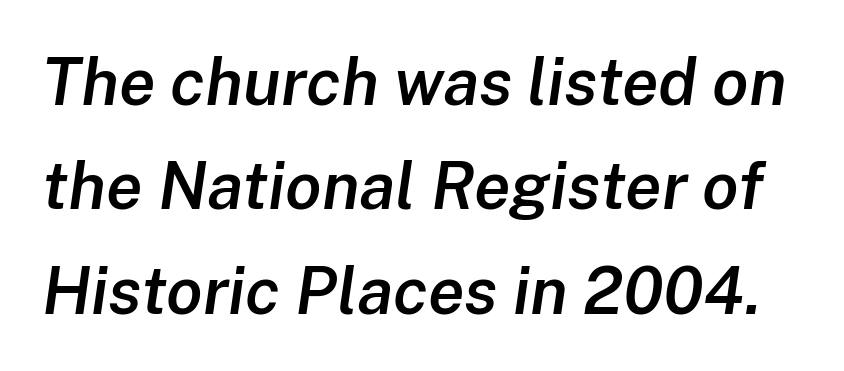
{"italic": "yes", "lean": "right", "slant_degrees": 8, "bold": "semi", "weight": "semibold", "width": "normal", "stroke_contrast": "low", "x_height": "medium", "monospaced": "no", "underline": "no", "line_spacing": "normal", "line_spacing_ratio": 1.58, "letter_spacing": "normal", "letter_spacing_em": 0.0, "glyph_px": 66}
